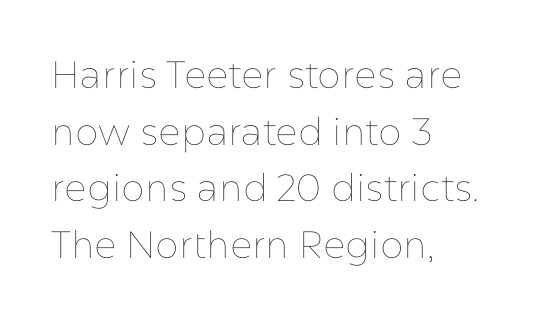
{"italic": "no", "bold": "no", "weight": "thin", "width": "normal", "stroke_contrast": "low", "x_height": "medium", "monospaced": "no", "underline": "no", "align": "left", "line_spacing": "normal", "line_spacing_ratio": 1.49, "letter_spacing": "normal", "letter_spacing_em": 0.0, "glyph_px": 38}
